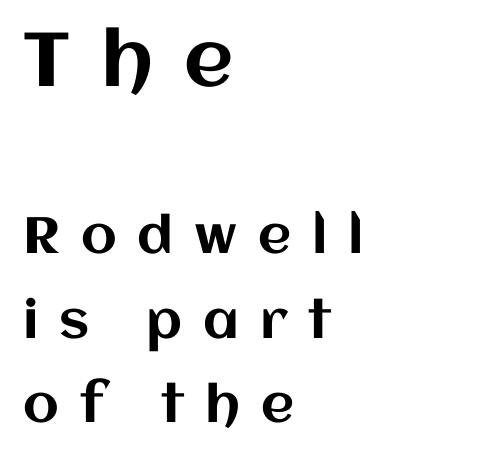
The image shows 76 px text type, upright; set left-aligned, normal line spacing (1.66x), unusually wide letter spacing (+0.41 em), not underlined; the first (top) block is 1.49x larger; medium stroke contrast and a large x-height.
